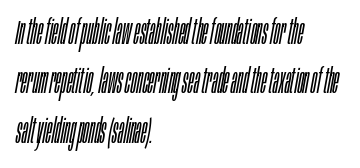
{"italic": "yes", "lean": "right", "slant_degrees": 10, "bold": "no", "weight": "light", "width": "condensed", "stroke_contrast": "low", "x_height": "large", "monospaced": "no", "underline": "no", "align": "left", "line_spacing": "normal", "line_spacing_ratio": 1.41, "letter_spacing": "normal", "letter_spacing_em": 0.0, "glyph_px": 35}
